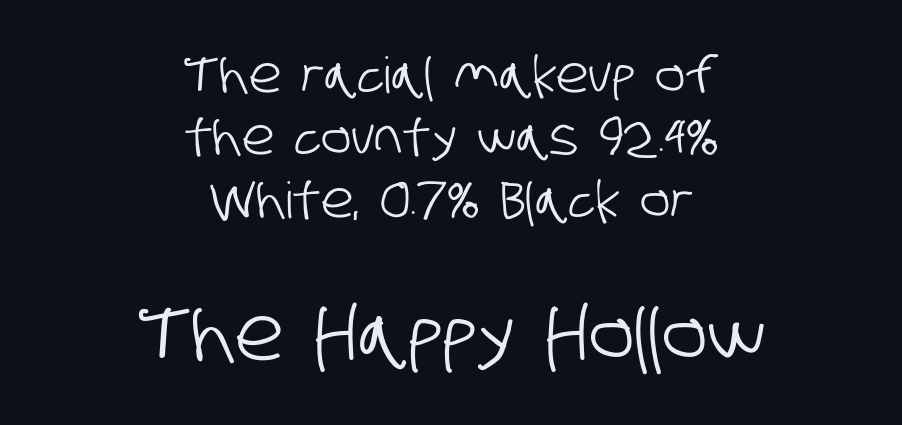
Q: Is the typeface a serif or a sans-serif typeface? A: Sans-serif.
Q: Is the text underlined? A: No.
Q: How is the paragraph aligned? A: Centered.
Q: Is the spacing between letters normal or unusually wide? A: Normal.
Q: Is the spacing between lines tight, normal or loose? A: Normal.
Q: Which block of text is set in a larger size, the first (top) or the second (bottom)? A: The second (bottom) one.
Q: Width (condensed, normal, or wide)? A: Condensed.
Q: Stroke contrast? A: Low.
Q: x-height? A: Large.
Q: Monospaced? A: No.
